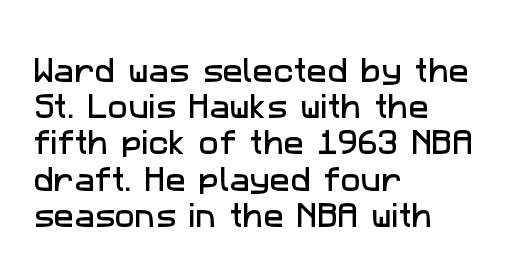
{"underline": "no", "align": "left", "line_spacing": "normal", "line_spacing_ratio": 1.34, "letter_spacing": "normal", "letter_spacing_em": 0.0, "glyph_px": 27}
